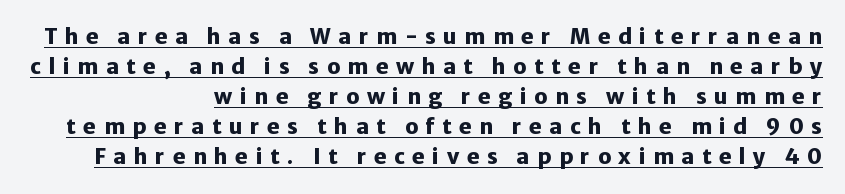
If you measured baseline to baseline, you'd find a middling distance. Tracking value appears strongly positive — letters spread wide. You'd pick this weight for a headline — it's a proper bold. The typography opts for an upright posture over an oblique one. Emphasis is given by a line drawn under the lettering. Line ends are locked; line starts wander.
